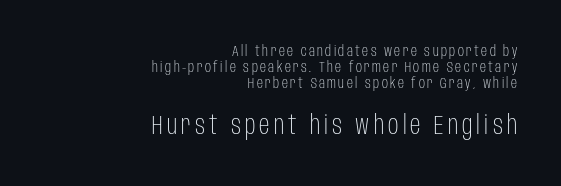
The image shows 26 px text type, upright; set right-aligned, tight line spacing (1.08x), not underlined; the second (bottom) block is 1.73x larger.
